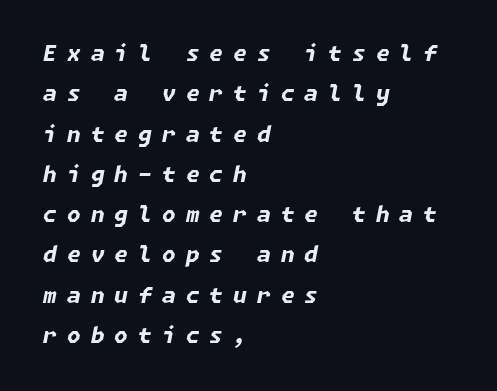
The image shows 22 px bold type, italic (leaning right); set left-aligned, line spacing 1.83x, unusually wide letter spacing (+0.46 em), not underlined.
